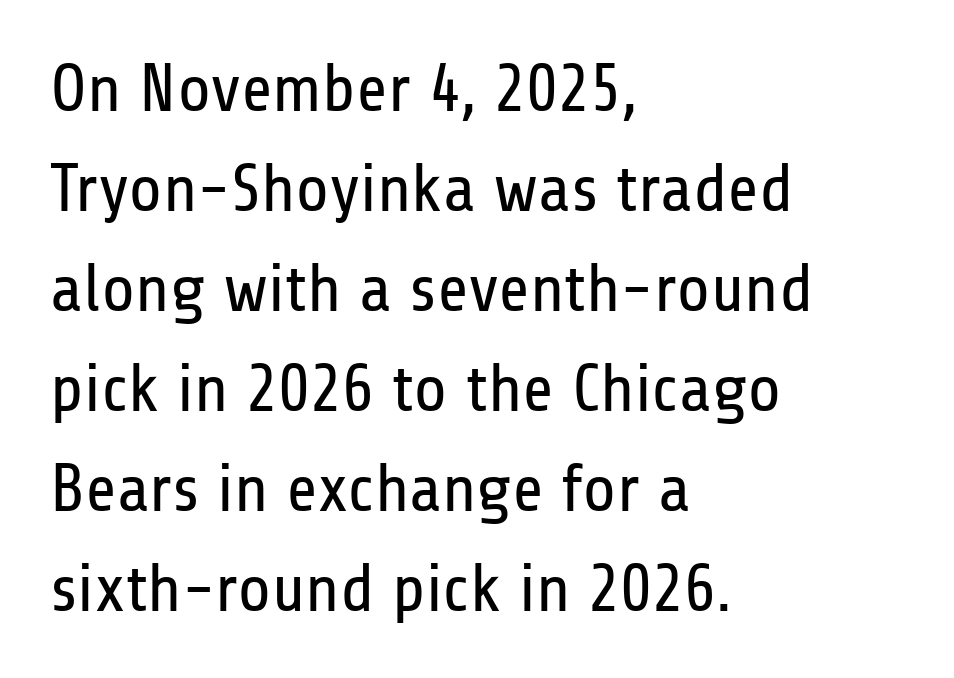
The designer left line spacing at the default. You could call the tracking neutral — neither tight nor loose. Designer's note — italics off, roman on. One-word summary of the alignment: left. These lines are rendered in a variable-pitch font. Ink coverage per letter is moderate at most.
